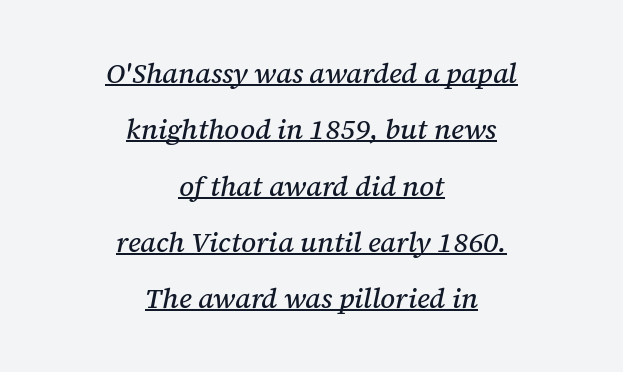
Q: Is the text italic (slanted)? A: Yes, it leans right by about 12 degrees.
Q: Is the typeface a serif or a sans-serif typeface? A: Serif.
Q: Is the text underlined? A: Yes.
Q: How is the paragraph aligned? A: Centered.
Q: Is the spacing between letters normal or unusually wide? A: Normal.
Q: Is the spacing between lines tight, normal or loose? A: Loose.
Q: Width (condensed, normal, or wide)? A: Normal.
Q: Stroke contrast? A: Medium.
Q: x-height? A: Medium.
Q: Monospaced? A: No.
